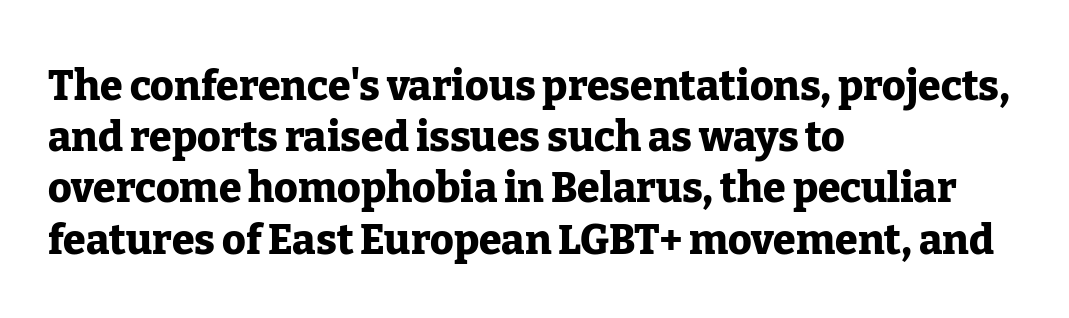
The image shows 41 px heavy serif type, upright; set left-aligned, normal line spacing (1.25x), normal letter spacing, not underlined; low stroke contrast and a medium x-height.
